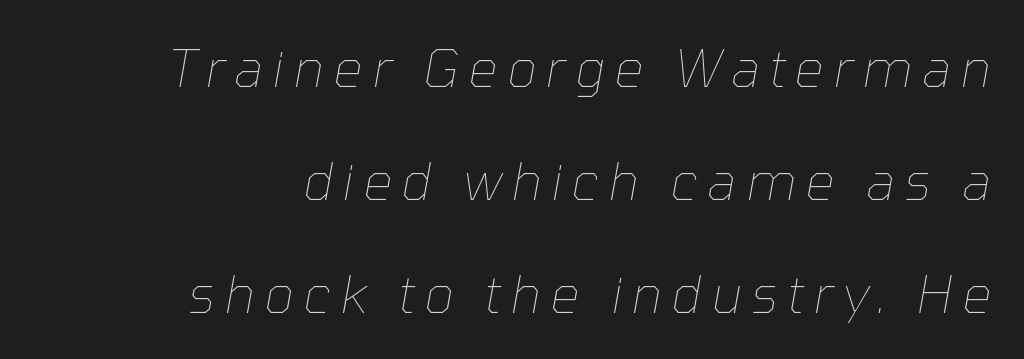
Notice how the passage keeps a crisp vertical edge on the right only. Underlining? Definitely not there. Emphasis-style slanted type is in use. Varying glyph widths throughout — classic text-font behaviour. A light-to-regular cut is what we see here.
